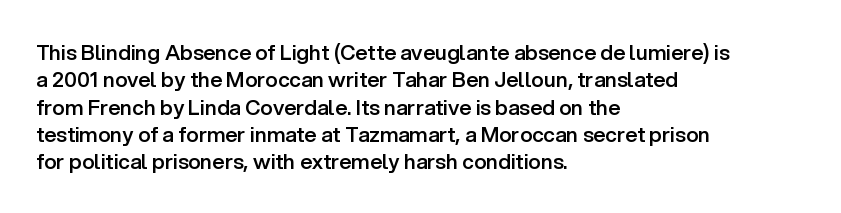
The image shows 21 px text type, upright; set left-aligned, normal line spacing (1.3x), normal letter spacing, not underlined.
